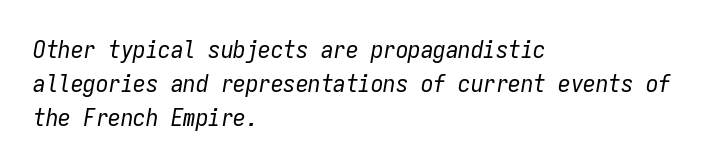
{"italic": "yes", "lean": "right", "slant_degrees": 9, "bold": "no", "underline": "no", "align": "left", "line_spacing": "normal", "line_spacing_ratio": 1.37, "letter_spacing": "normal", "letter_spacing_em": 0.0, "glyph_px": 25}
